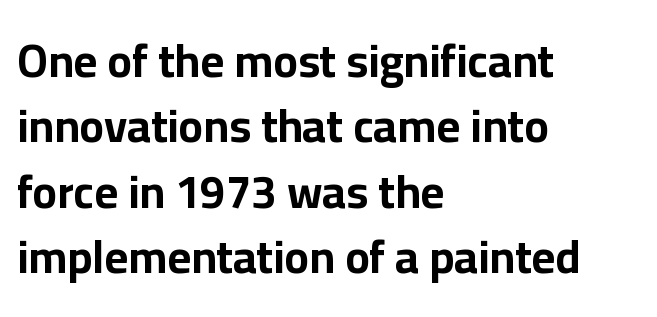
Q: Is the text bold? A: Yes.
Q: Is the text italic (slanted)? A: No, it is upright.
Q: Is the typeface a serif or a sans-serif typeface? A: Sans-serif.
Q: Is the text underlined? A: No.
Q: How is the paragraph aligned? A: Left-aligned.
Q: Is the spacing between letters normal or unusually wide? A: Normal.
Q: Is the spacing between lines tight, normal or loose? A: Normal.
Q: Width (condensed, normal, or wide)? A: Normal.
Q: Stroke contrast? A: Low.
Q: x-height? A: Medium.
Q: Monospaced? A: No.
